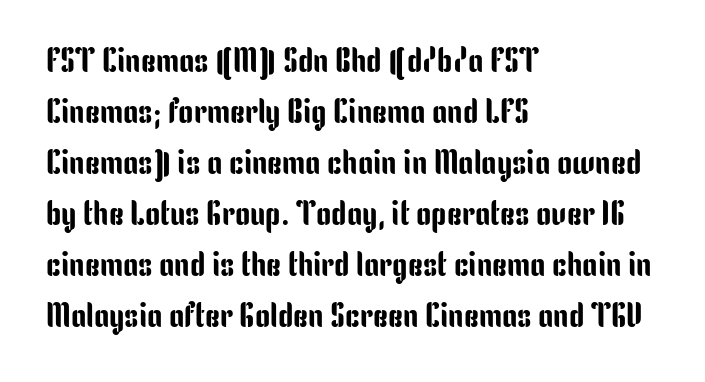
The image shows 34 px condensed sans-serif type, upright; set left-aligned, normal line spacing (1.5x), normal letter spacing, not underlined; low stroke contrast and a medium x-height.
